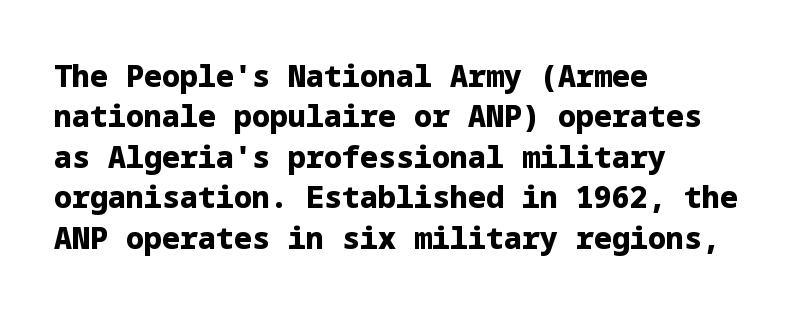
I'd describe the lettering as bold — thick and assertive. Words appear dense and cohesive because spacing is normal. This sample uses a sans-serif face. Check under the words: just untouched page. The rendering uses a moderate line-height, typical for paragraphs. These lines are set flush left with a ragged right edge.
